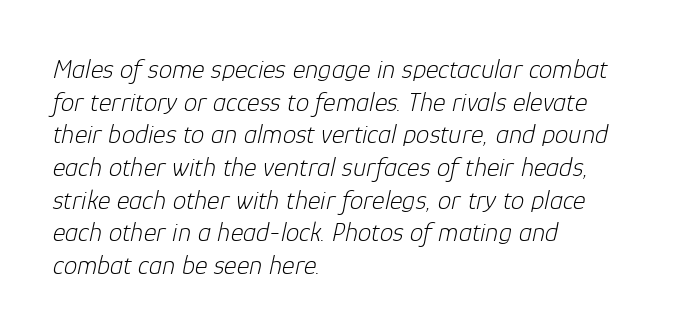
The image shows 27 px text type, italic (leaning right); set left-aligned, line spacing 1.21x, normal letter spacing, not underlined.
